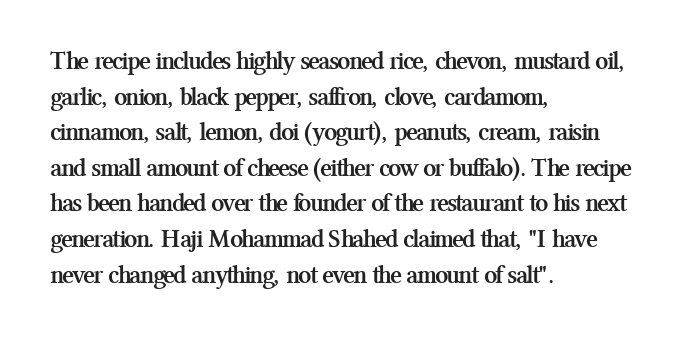
Q: Is the text bold? A: Yes.
Q: Is the text italic (slanted)? A: No, it is upright.
Q: Is the text underlined? A: No.
Q: How is the paragraph aligned? A: Left-aligned.
Q: Is the spacing between letters normal or unusually wide? A: Normal.
Q: Is the spacing between lines tight, normal or loose? A: Normal.
